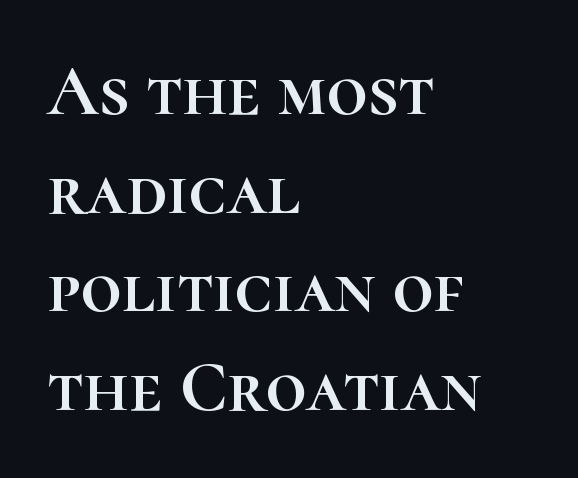
{"italic": "no", "width": "normal", "stroke_contrast": "high", "x_height": "medium", "monospaced": "no", "underline": "no", "align": "left", "line_spacing": "normal", "line_spacing_ratio": 1.37, "letter_spacing": "normal", "letter_spacing_em": 0.0, "glyph_px": 72}
